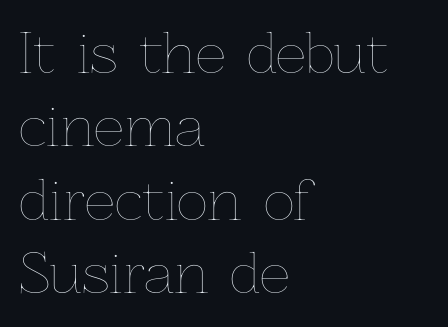
Q: Is the text bold? A: No.
Q: Is the text italic (slanted)? A: No, it is upright.
Q: Is the text underlined? A: No.
Q: How is the paragraph aligned? A: Left-aligned.
Q: Is the spacing between letters normal or unusually wide? A: Normal.
Q: Is the spacing between lines tight, normal or loose? A: Normal.
Q: Width (condensed, normal, or wide)? A: Normal.
Q: Stroke contrast? A: Low.
Q: x-height? A: Medium.
Q: Monospaced? A: No.
